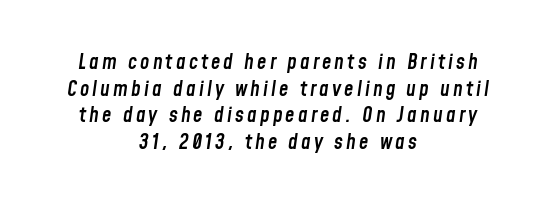
The image shows 21 px text type, italic (leaning right); set centered, normal line spacing (1.27x), not underlined.
